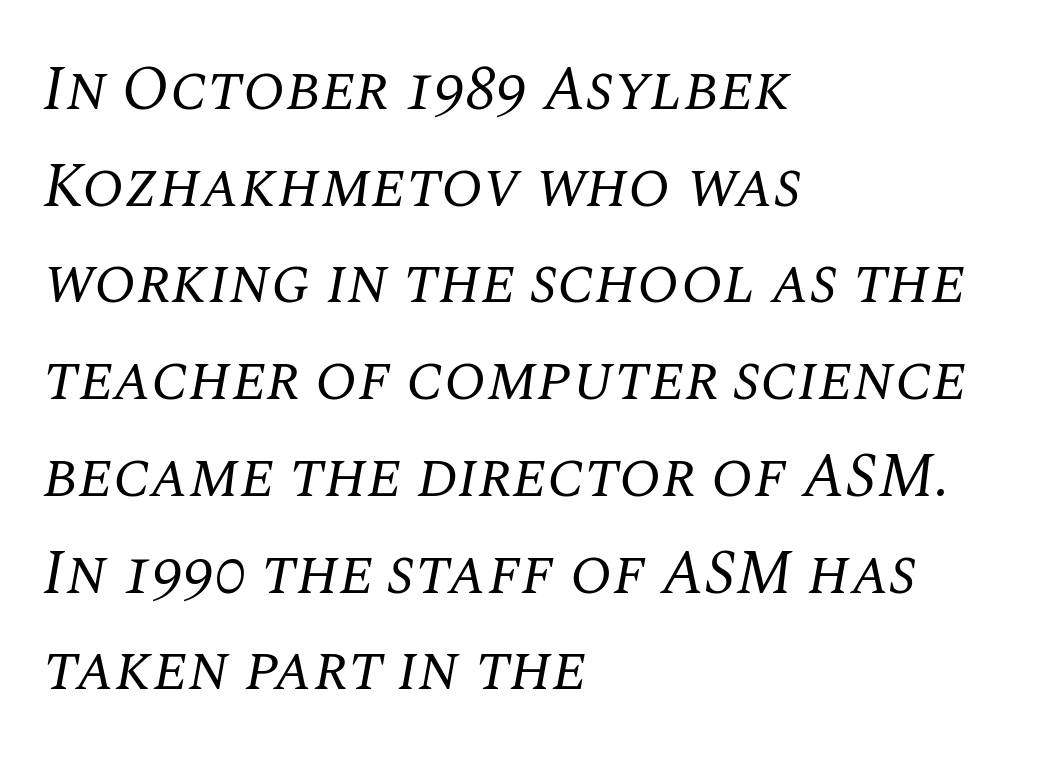
Q: Is the text bold? A: No.
Q: Is the text italic (slanted)? A: Yes, it leans right by about 10 degrees.
Q: Is the typeface a serif or a sans-serif typeface? A: Serif.
Q: Is the text underlined? A: No.
Q: How is the paragraph aligned? A: Left-aligned.
Q: Is the spacing between letters normal or unusually wide? A: Normal.
Q: Is the spacing between lines tight, normal or loose? A: Normal.
Q: Width (condensed, normal, or wide)? A: Normal.
Q: Stroke contrast? A: Medium.
Q: x-height? A: Large.
Q: Monospaced? A: No.
